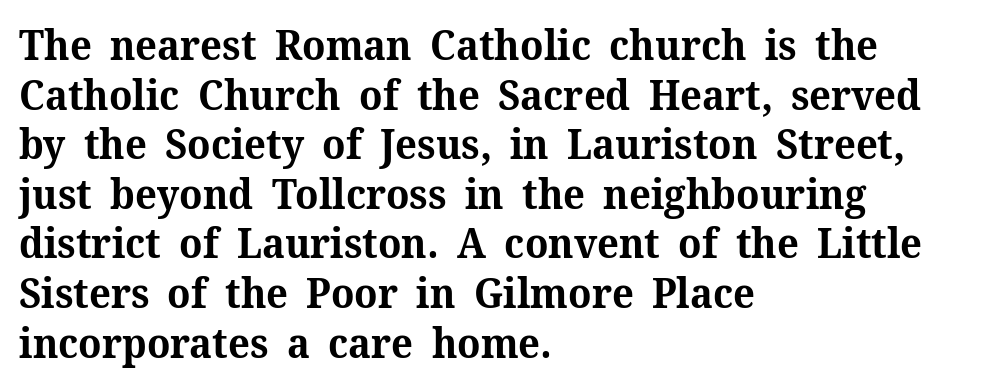
The image shows 41 px bold serif type, upright; set left-aligned, line spacing 1.21x, normal letter spacing, not underlined; medium stroke contrast and a medium x-height.
